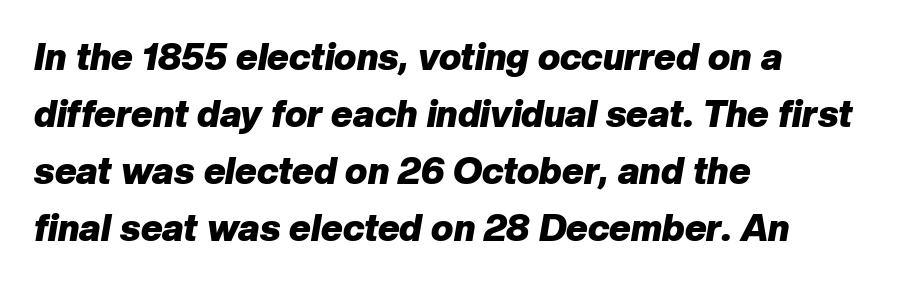
Q: Is the text bold? A: Yes.
Q: Is the text italic (slanted)? A: Yes, it leans right by about 10 degrees.
Q: Is the text underlined? A: No.
Q: How is the paragraph aligned? A: Left-aligned.
Q: Is the spacing between letters normal or unusually wide? A: Normal.
Q: Is the spacing between lines tight, normal or loose? A: Normal.
Q: Width (condensed, normal, or wide)? A: Normal.
Q: Stroke contrast? A: Low.
Q: x-height? A: Medium.
Q: Monospaced? A: No.
